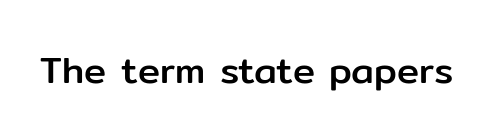
{"serif": "no", "italic": "no", "width": "normal", "stroke_contrast": "low", "x_height": "medium", "monospaced": "no", "underline": "no", "letter_spacing": "normal", "letter_spacing_em": 0.0, "glyph_px": 37}
